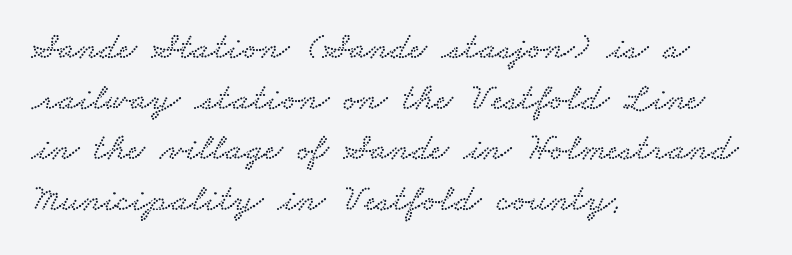
{"serif": "yes", "width": "wide", "stroke_contrast": "low", "x_height": "small", "monospaced": "no", "underline": "no", "align": "left", "line_spacing": "normal", "line_spacing_ratio": 1.33, "letter_spacing": "normal", "letter_spacing_em": 0.0, "glyph_px": 38}
